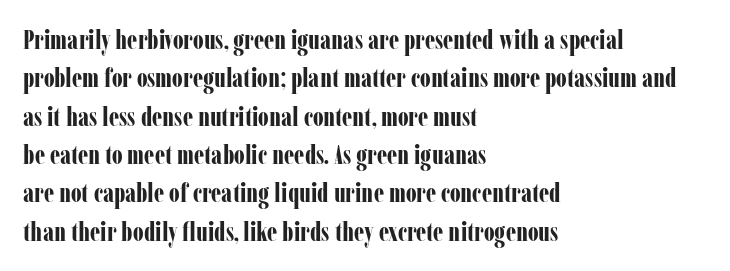
The image shows 27 px bold type, upright; set left-aligned, normal line spacing (1.42x), normal letter spacing, not underlined.
